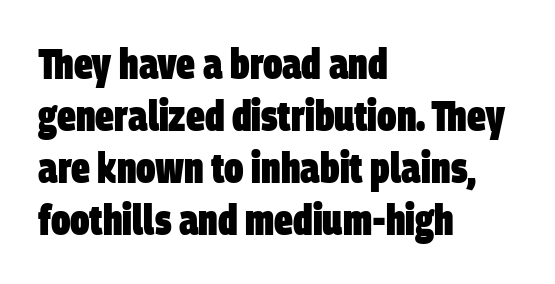
The image shows 42 px heavy, condensed sans-serif type; set left-aligned, line spacing 1.24x, normal letter spacing, not underlined; low stroke contrast and a large x-height.
